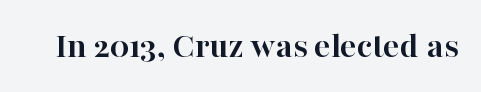
{"serif": "yes", "italic": "no", "bold": "yes", "weight": "semibold", "width": "normal", "stroke_contrast": "high", "x_height": "medium", "monospaced": "no", "underline": "no", "letter_spacing": "normal", "letter_spacing_em": 0.0, "glyph_px": 38}
